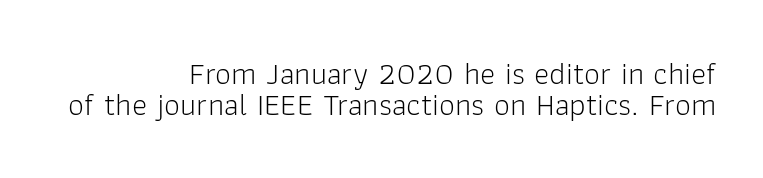
The image shows 32 px light sans-serif type, upright; set right-aligned, tight line spacing (0.98x), normal letter spacing, not underlined; low stroke contrast and a medium x-height.
